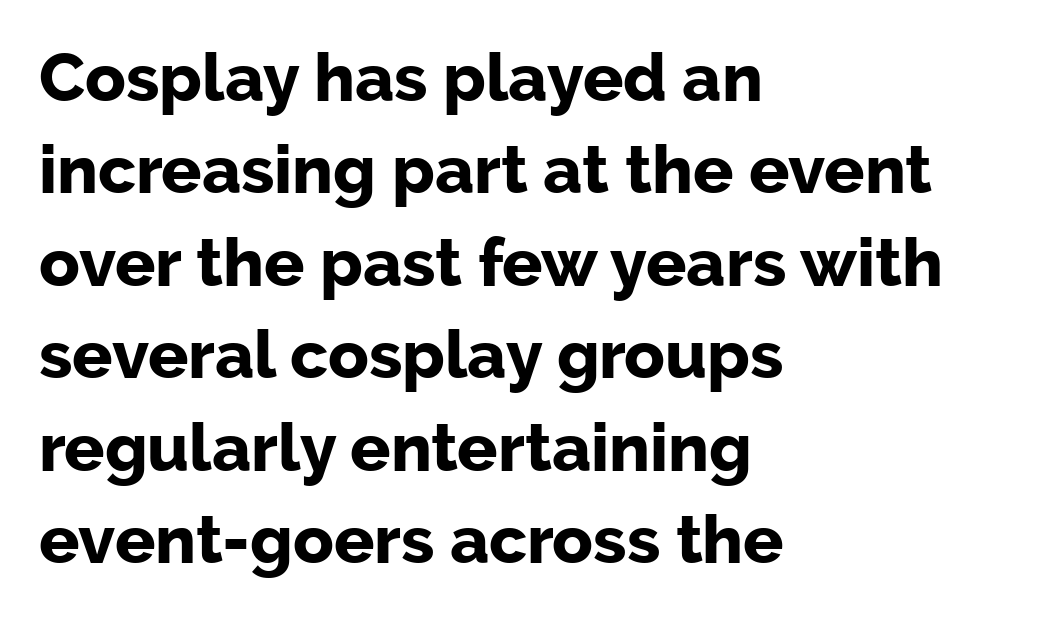
The image shows 67 px bold sans-serif type, upright; set left-aligned, normal line spacing (1.38x), normal letter spacing, not underlined; low stroke contrast and a medium x-height.
